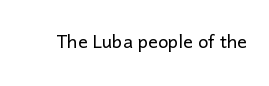
{"italic": "no", "bold": "no", "underline": "no", "letter_spacing": "normal", "letter_spacing_em": 0.0, "glyph_px": 24}
